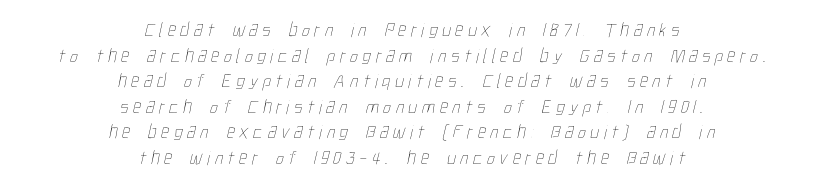
Q: Is the text bold? A: No.
Q: Is the text underlined? A: No.
Q: How is the paragraph aligned? A: Centered.
Q: Is the spacing between letters normal or unusually wide? A: Unusually wide.
Q: Is the spacing between lines tight, normal or loose? A: Normal.
